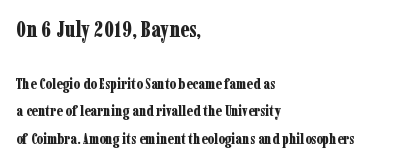
{"italic": "no", "bold": "yes", "underline": "no", "align": "left", "line_spacing_ratio": 1.83, "letter_spacing": "normal", "letter_spacing_em": 0.0, "larger_block": "first", "size_ratio": 1.47, "glyph_px": 22}
